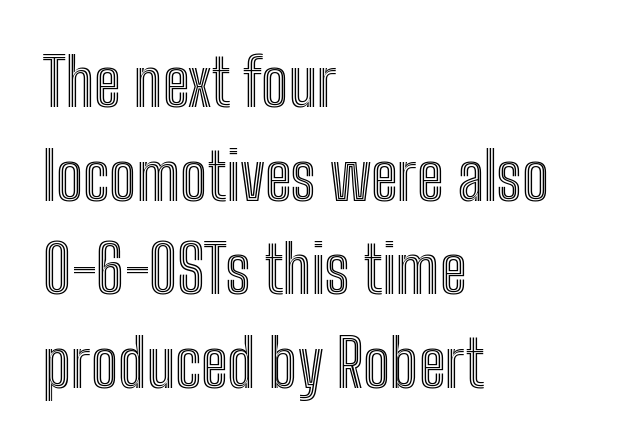
The image shows 65 px condensed type, upright; set left-aligned, normal line spacing (1.44x), normal letter spacing, not underlined; a medium x-height.
